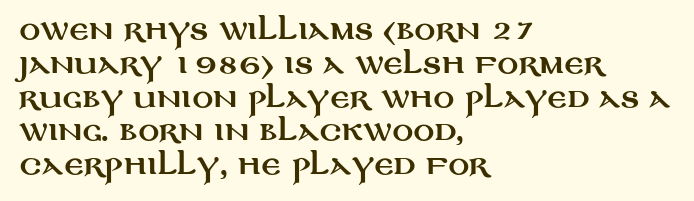
Q: Is the text italic (slanted)? A: No, it is upright.
Q: Is the text underlined? A: No.
Q: How is the paragraph aligned? A: Left-aligned.
Q: Is the spacing between letters normal or unusually wide? A: Normal.
Q: Is the spacing between lines tight, normal or loose? A: Normal.
